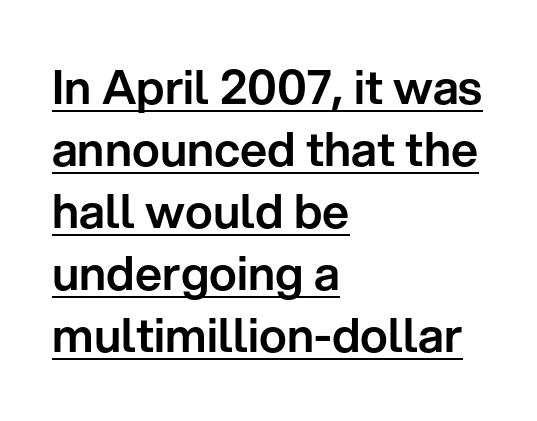
A baseline rule has been typeset under these characters. Nope, not italic — everything's standing straight. You could not count columns in this text — the font is proportionally spaced. Caption: standard tracking, unaltered. The type family on display is of the sans-serif kind.
